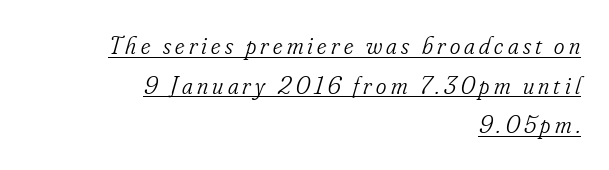
The lines in this sample share a right terminus and differ only in where they begin. Style check: oblique. The face used here appears with an underline applied. Stem width sits at or under what a default text font uses.
